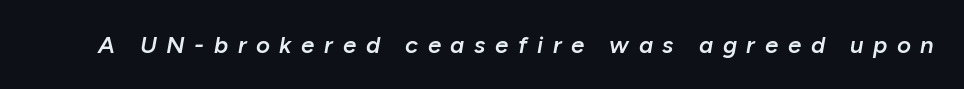
The image shows 24 px text type, italic (leaning right); set unusually wide letter spacing (+0.4 em), not underlined.
